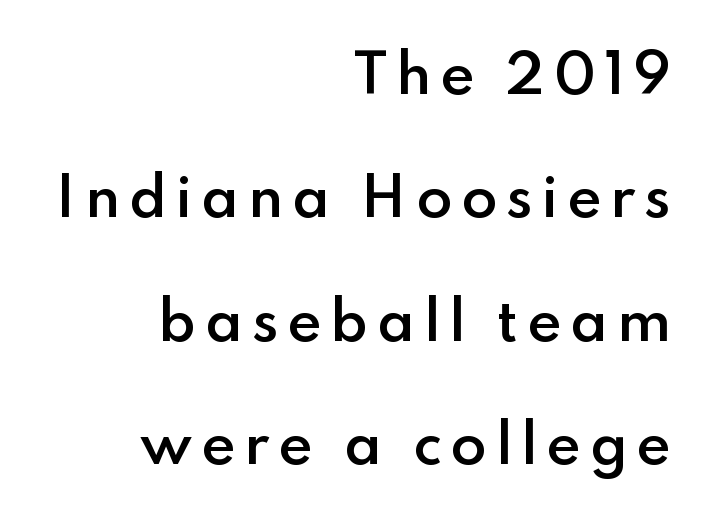
{"serif": "no", "italic": "no", "bold": "semi", "weight": "semibold", "width": "normal", "stroke_contrast": "low", "x_height": "small", "monospaced": "no", "underline": "no", "align": "right", "line_spacing": "loose", "line_spacing_ratio": 2.33, "glyph_px": 53}
